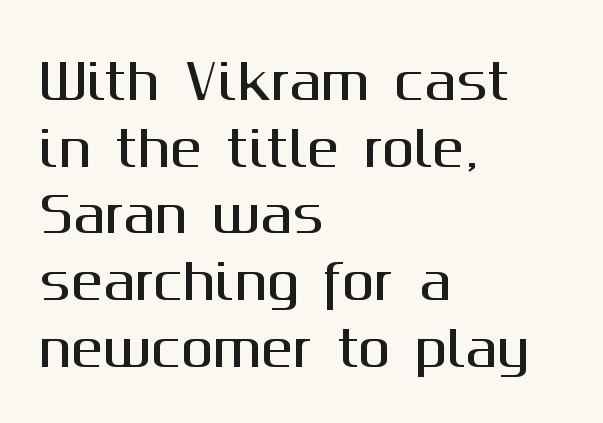
Q: Is the text italic (slanted)? A: No, it is upright.
Q: Is the typeface a serif or a sans-serif typeface? A: Sans-serif.
Q: Is the text underlined? A: No.
Q: How is the paragraph aligned? A: Left-aligned.
Q: Is the spacing between letters normal or unusually wide? A: Normal.
Q: Is the spacing between lines tight, normal or loose? A: Normal.
Q: Width (condensed, normal, or wide)? A: Normal.
Q: Stroke contrast? A: Medium.
Q: x-height? A: Medium.
Q: Monospaced? A: No.
